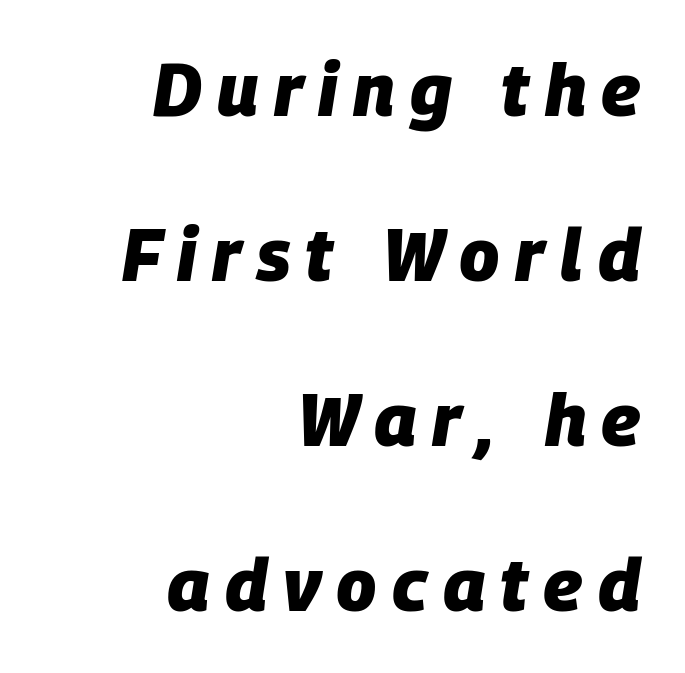
{"italic": "yes", "lean": "right", "slant_degrees": 9, "bold": "yes", "weight": "heavy", "width": "normal", "stroke_contrast": "low", "x_height": "large", "monospaced": "no", "underline": "no", "align": "right", "line_spacing": "loose", "line_spacing_ratio": 2.26, "letter_spacing": "wide", "letter_spacing_em": 0.21, "glyph_px": 73}
